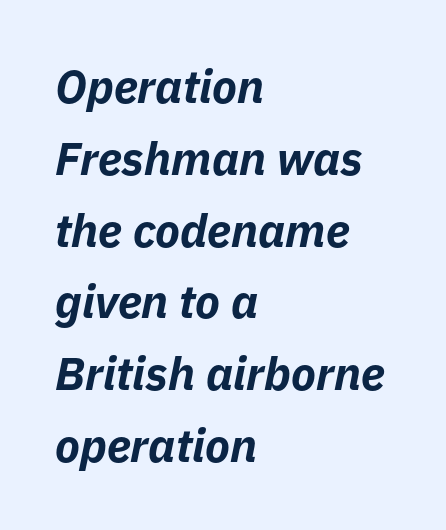
{"italic": "yes", "lean": "right", "slant_degrees": 11, "bold": "yes", "weight": "bold", "width": "normal", "stroke_contrast": "low", "x_height": "medium", "monospaced": "no", "underline": "no", "align": "left", "line_spacing": "normal", "line_spacing_ratio": 1.56, "letter_spacing": "normal", "letter_spacing_em": 0.0, "glyph_px": 46}
